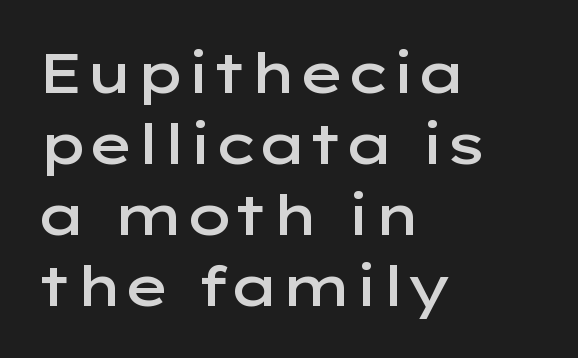
The image shows 56 px semibold, wide sans-serif type, upright; set left-aligned, normal line spacing (1.27x), normal letter spacing, not underlined; low stroke contrast and a medium x-height.
